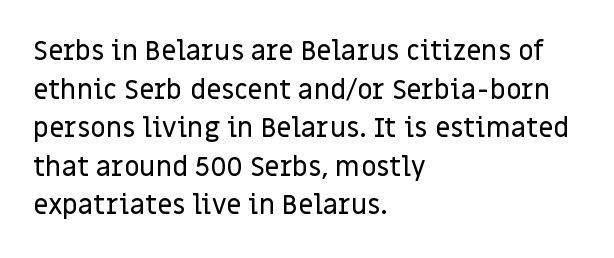
The image shows 27 px text type, upright; set left-aligned, normal line spacing (1.43x), normal letter spacing, not underlined.
